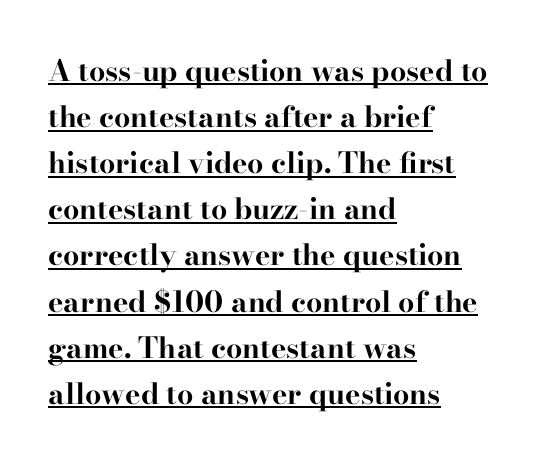
Quick note: underline on. Compared with typical paragraphs, the rows here are spaced about the same. Compared with a centered layout, this one pins lines to the left instead. Each letter's strokes conclude with small projecting serifs.
